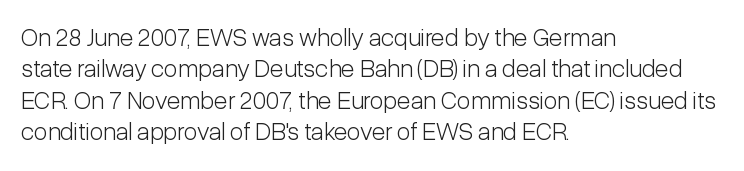
{"italic": "no", "bold": "no", "underline": "no", "align": "left", "line_spacing": "normal", "line_spacing_ratio": 1.26, "letter_spacing": "normal", "letter_spacing_em": 0.0, "glyph_px": 25}
